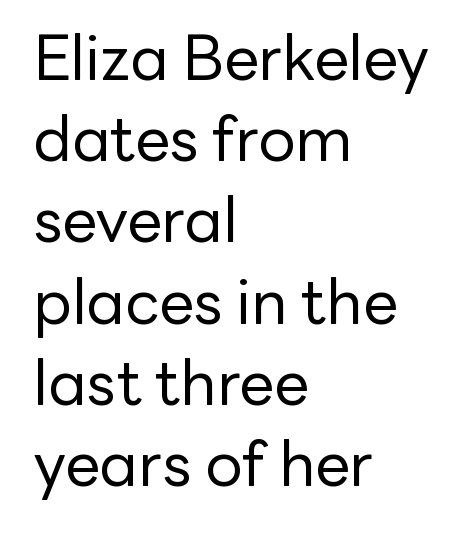
The image shows 62 px regular-weight sans-serif type, upright; set left-aligned, normal line spacing (1.31x), normal letter spacing, not underlined; low stroke contrast and a medium x-height.
